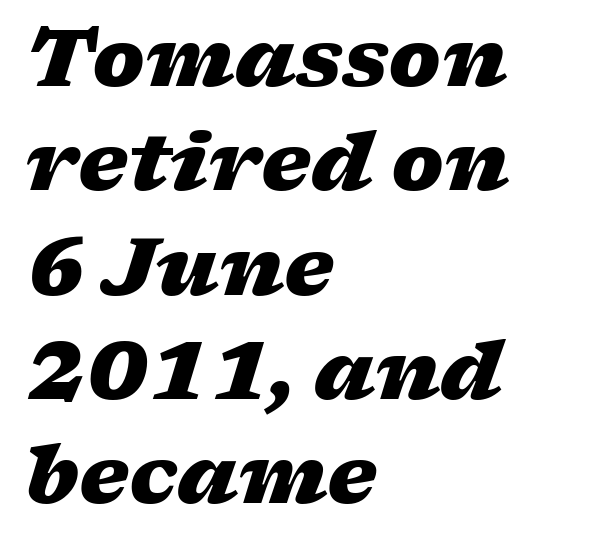
Q: Is the text bold? A: Yes.
Q: Is the text italic (slanted)? A: Yes, it leans right by about 17 degrees.
Q: Is the text underlined? A: No.
Q: How is the paragraph aligned? A: Left-aligned.
Q: Is the spacing between letters normal or unusually wide? A: Normal.
Q: Is the spacing between lines tight, normal or loose? A: Normal.
Q: Width (condensed, normal, or wide)? A: Wide.
Q: Stroke contrast? A: Low.
Q: x-height? A: Medium.
Q: Monospaced? A: No.
